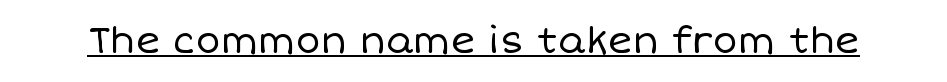
The rendering uses the underline text-decoration. Caption: standard tracking, unaltered. You could not count columns in this text — the font is proportionally spaced. On a weight scale, this lands at 450 or below. Quick note: not italic, upright.
